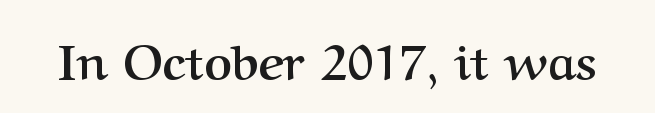
{"serif": "yes", "italic": "no", "bold": "yes", "weight": "semibold", "width": "normal", "stroke_contrast": "medium", "x_height": "medium", "monospaced": "no", "underline": "no", "letter_spacing": "normal", "letter_spacing_em": 0.0, "glyph_px": 48}
